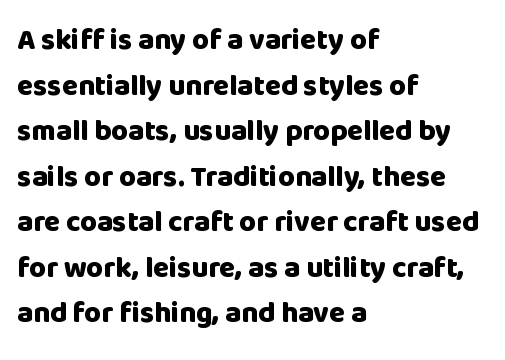
The image shows 29 px heavy sans-serif type, upright; set left-aligned, normal line spacing (1.57x), normal letter spacing, not underlined; low stroke contrast and a large x-height.
